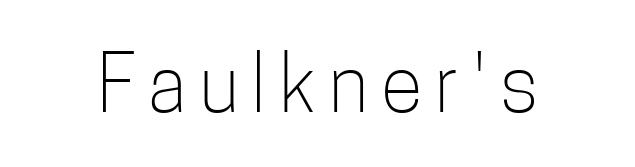
Q: Is the text bold? A: No.
Q: Is the text italic (slanted)? A: No, it is upright.
Q: Is the typeface a serif or a sans-serif typeface? A: Sans-serif.
Q: Is the text underlined? A: No.
Q: Width (condensed, normal, or wide)? A: Condensed.
Q: Stroke contrast? A: Low.
Q: x-height? A: Medium.
Q: Monospaced? A: No.
